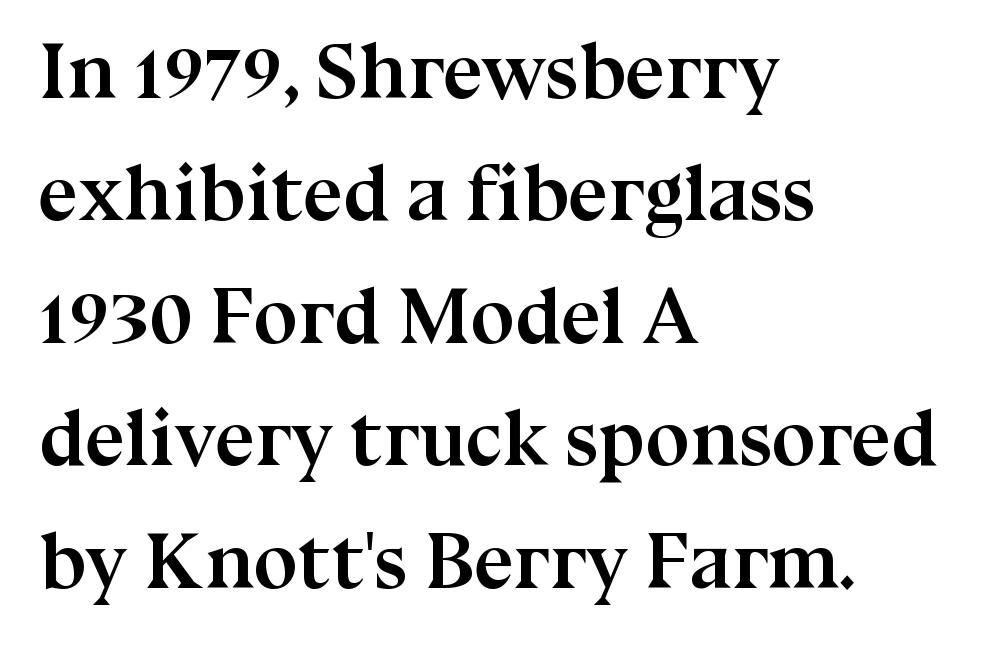
The image shows 79 px semibold serif type, upright; set left-aligned, normal line spacing (1.55x), normal letter spacing, not underlined; medium stroke contrast and a medium x-height.
